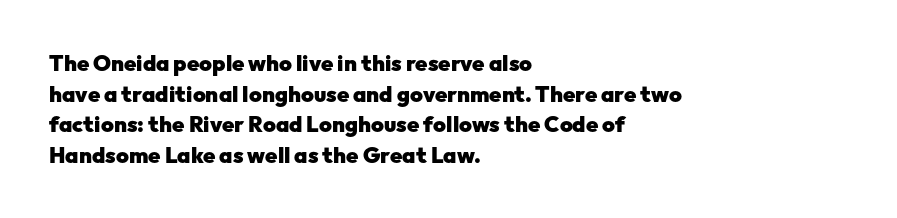
{"italic": "no", "bold": "yes", "underline": "no", "align": "left", "line_spacing": "normal", "line_spacing_ratio": 1.39, "letter_spacing": "normal", "letter_spacing_em": 0.0, "glyph_px": 22}
